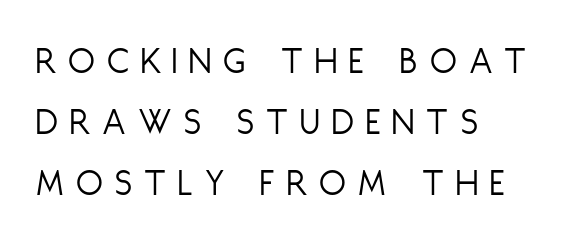
Q: Is the text bold? A: No.
Q: Is the text italic (slanted)? A: No, it is upright.
Q: Is the typeface a serif or a sans-serif typeface? A: Sans-serif.
Q: Is the text underlined? A: No.
Q: How is the paragraph aligned? A: Left-aligned.
Q: Is the spacing between letters normal or unusually wide? A: Unusually wide.
Q: Is the spacing between lines tight, normal or loose? A: Normal.
Q: Width (condensed, normal, or wide)? A: Condensed.
Q: Stroke contrast? A: Low.
Q: x-height? A: Large.
Q: Monospaced? A: No.
